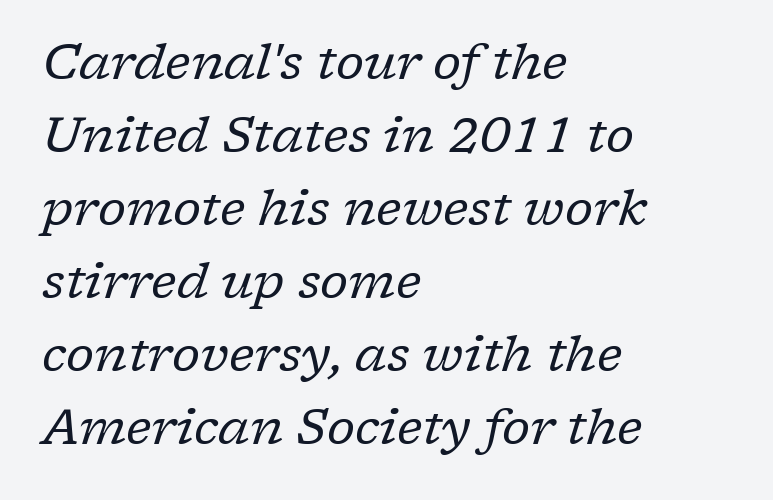
Q: Is the text bold? A: No.
Q: Is the text italic (slanted)? A: Yes, it leans right by about 17 degrees.
Q: Is the typeface a serif or a sans-serif typeface? A: Serif.
Q: Is the text underlined? A: No.
Q: How is the paragraph aligned? A: Left-aligned.
Q: Is the spacing between letters normal or unusually wide? A: Normal.
Q: Is the spacing between lines tight, normal or loose? A: Normal.
Q: Width (condensed, normal, or wide)? A: Normal.
Q: Stroke contrast? A: Low.
Q: x-height? A: Medium.
Q: Monospaced? A: No.
